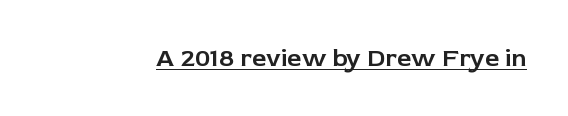
Q: Is the text italic (slanted)? A: No, it is upright.
Q: Is the text underlined? A: Yes.
Q: Is the spacing between letters normal or unusually wide? A: Normal.
